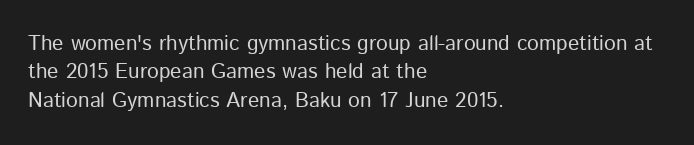
Q: Is the text bold? A: No.
Q: Is the text italic (slanted)? A: No, it is upright.
Q: Is the text underlined? A: No.
Q: How is the paragraph aligned? A: Left-aligned.
Q: Is the spacing between letters normal or unusually wide? A: Normal.
Q: Is the spacing between lines tight, normal or loose? A: Normal.
